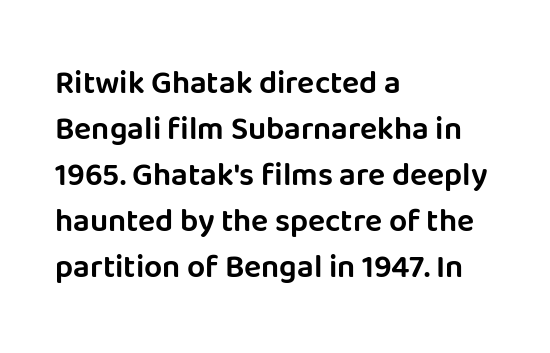
Q: Is the text italic (slanted)? A: No, it is upright.
Q: Is the typeface a serif or a sans-serif typeface? A: Sans-serif.
Q: Is the text underlined? A: No.
Q: How is the paragraph aligned? A: Left-aligned.
Q: Is the spacing between letters normal or unusually wide? A: Normal.
Q: Is the spacing between lines tight, normal or loose? A: Normal.
Q: Width (condensed, normal, or wide)? A: Normal.
Q: Stroke contrast? A: Low.
Q: x-height? A: Large.
Q: Monospaced? A: No.
